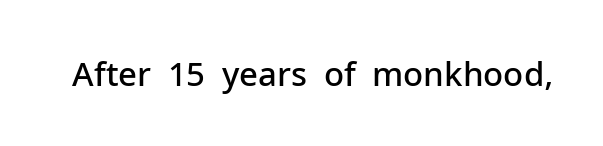
Q: Is the text bold? A: Semi-bold.
Q: Is the text italic (slanted)? A: No, it is upright.
Q: Is the typeface a serif or a sans-serif typeface? A: Sans-serif.
Q: Is the text underlined? A: No.
Q: Is the spacing between letters normal or unusually wide? A: Normal.
Q: Width (condensed, normal, or wide)? A: Normal.
Q: Stroke contrast? A: Low.
Q: x-height? A: Medium.
Q: Monospaced? A: No.
